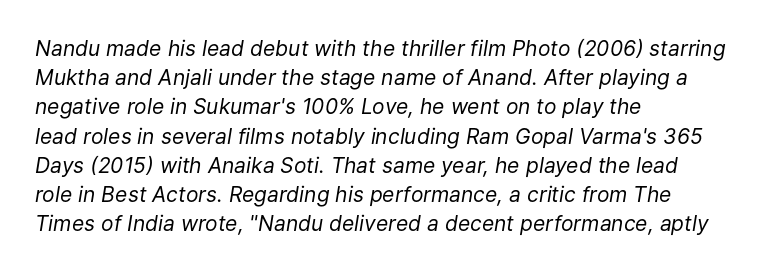
Lines of text with bare space underneath. Ink coverage per letter is moderate at most. The setting favours the left margin, as ordinary paragraphs usually do. The tracking reads as untouched default to a designer's eye. Style check: oblique.
